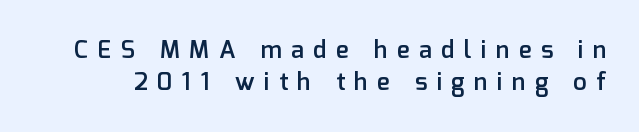
The image shows 24 px text type, upright; set normal line spacing (1.34x), unusually wide letter spacing (+0.4 em), not underlined.
